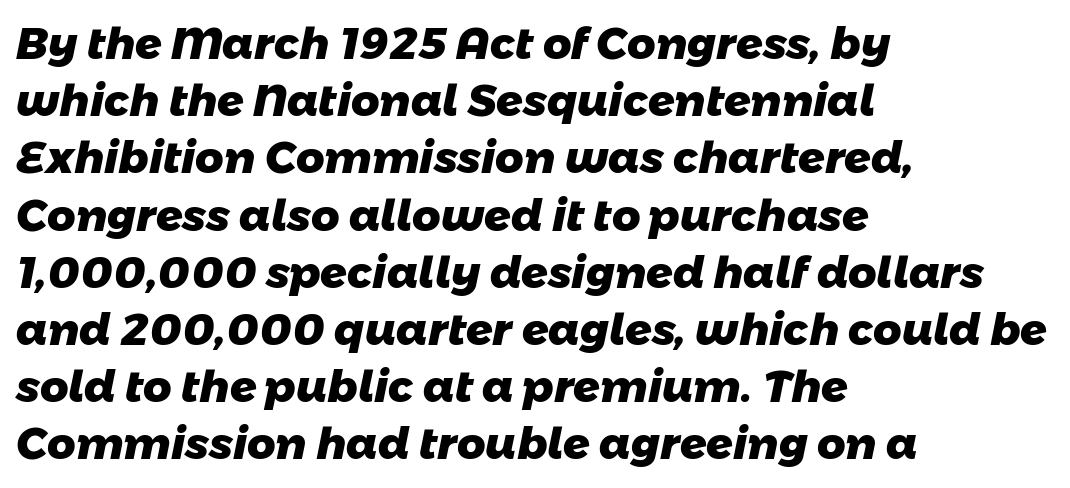
{"serif": "no", "bold": "yes", "weight": "heavy", "width": "normal", "stroke_contrast": "low", "x_height": "medium", "monospaced": "no", "underline": "no", "align": "left", "line_spacing": "normal", "line_spacing_ratio": 1.3, "letter_spacing": "normal", "letter_spacing_em": 0.0, "glyph_px": 44}
